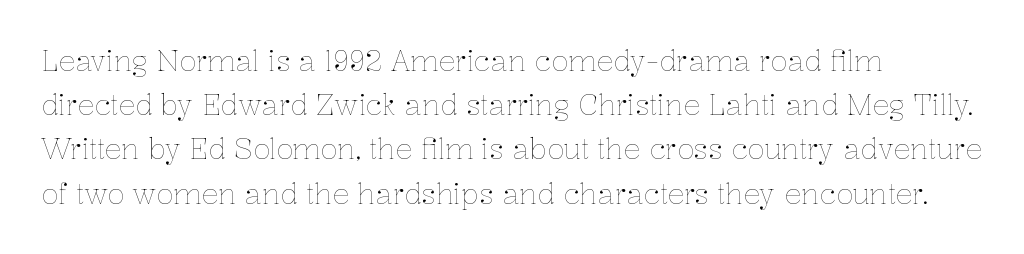
{"italic": "no", "bold": "no", "weight": "thin", "width": "normal", "stroke_contrast": "low", "x_height": "medium", "monospaced": "no", "underline": "no", "align": "left", "line_spacing": "normal", "line_spacing_ratio": 1.58, "letter_spacing": "normal", "letter_spacing_em": 0.0, "glyph_px": 28}
